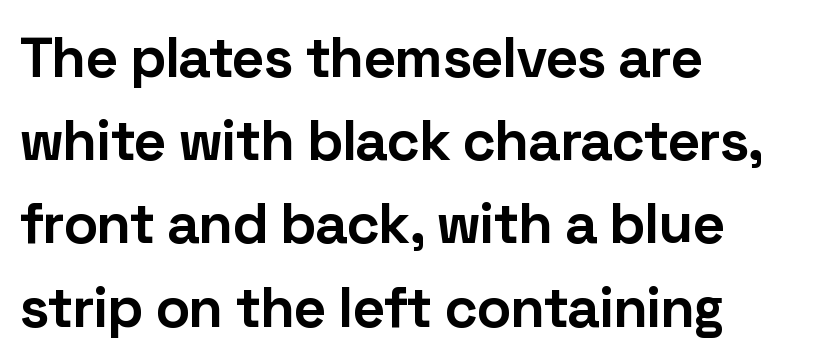
Q: Is the text bold? A: Yes.
Q: Is the text italic (slanted)? A: No, it is upright.
Q: Is the typeface a serif or a sans-serif typeface? A: Sans-serif.
Q: Is the text underlined? A: No.
Q: How is the paragraph aligned? A: Left-aligned.
Q: Is the spacing between letters normal or unusually wide? A: Normal.
Q: Is the spacing between lines tight, normal or loose? A: Normal.
Q: Width (condensed, normal, or wide)? A: Normal.
Q: Stroke contrast? A: Low.
Q: x-height? A: Medium.
Q: Monospaced? A: No.
